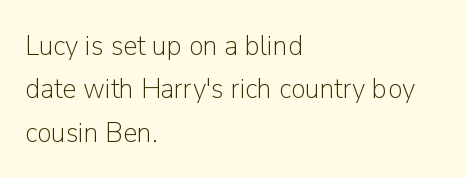
Q: Is the text bold? A: No.
Q: Is the text italic (slanted)? A: No, it is upright.
Q: Is the typeface a serif or a sans-serif typeface? A: Sans-serif.
Q: Is the text underlined? A: No.
Q: How is the paragraph aligned? A: Left-aligned.
Q: Is the spacing between letters normal or unusually wide? A: Normal.
Q: Is the spacing between lines tight, normal or loose? A: Normal.
Q: Width (condensed, normal, or wide)? A: Normal.
Q: Stroke contrast? A: Low.
Q: x-height? A: Medium.
Q: Monospaced? A: No.
